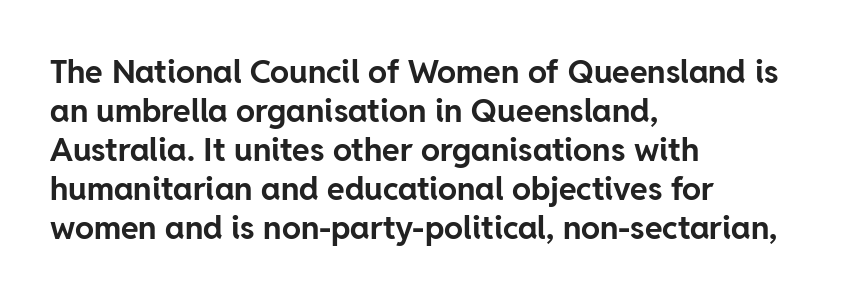
The image shows 32 px bold sans-serif type, upright; set left-aligned, line spacing 1.22x, normal letter spacing, not underlined; low stroke contrast and a medium x-height.
